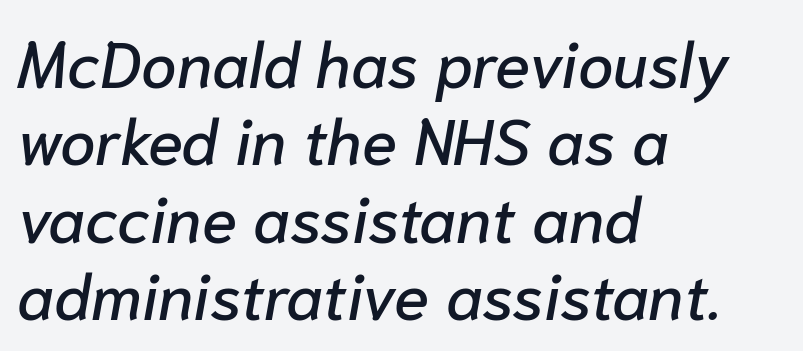
Q: Is the text italic (slanted)? A: Yes, it leans right by about 10 degrees.
Q: Is the text underlined? A: No.
Q: How is the paragraph aligned? A: Left-aligned.
Q: Is the spacing between letters normal or unusually wide? A: Normal.
Q: Width (condensed, normal, or wide)? A: Normal.
Q: Stroke contrast? A: Low.
Q: x-height? A: Medium.
Q: Monospaced? A: No.
